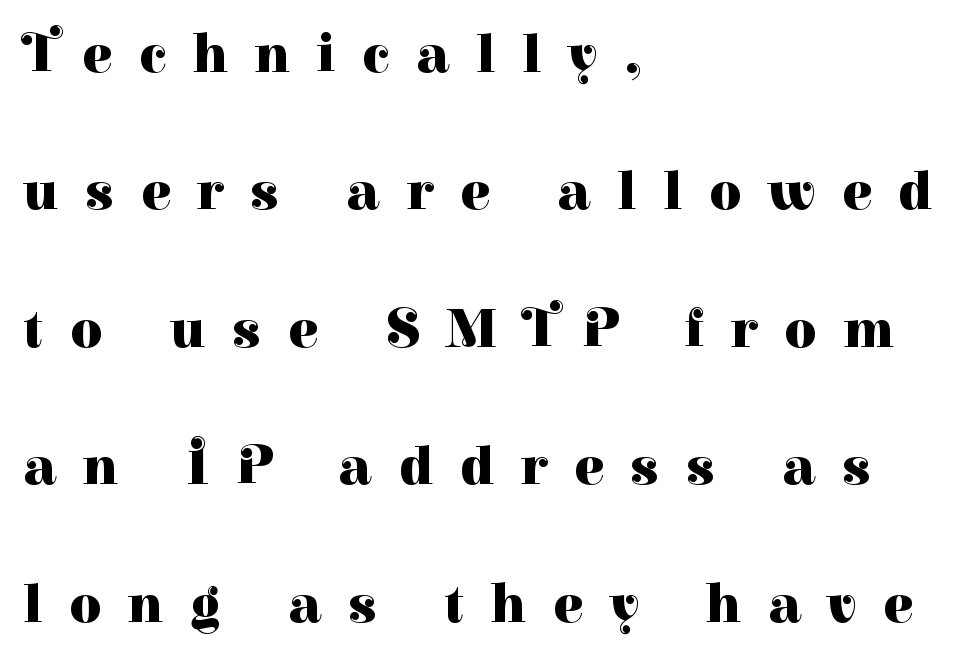
The image shows 55 px heavy serif type, upright; set left-aligned, loose line spacing (2.5x), unusually wide letter spacing (+0.49 em), not underlined; high stroke contrast and a medium x-height.
